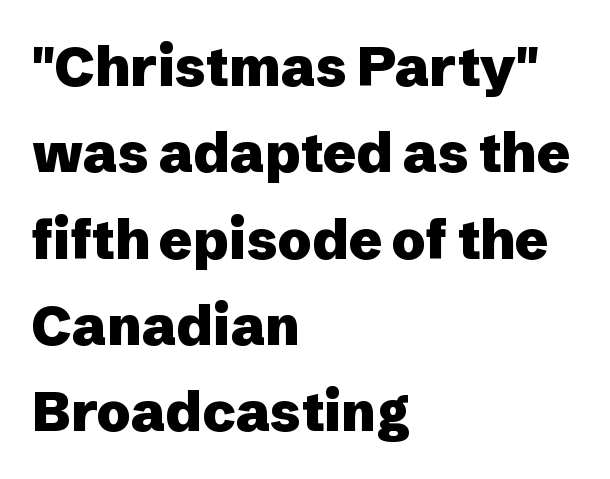
The image shows 55 px heavy sans-serif type, upright; set left-aligned, normal line spacing (1.57x), normal letter spacing, not underlined; low stroke contrast and a medium x-height.
